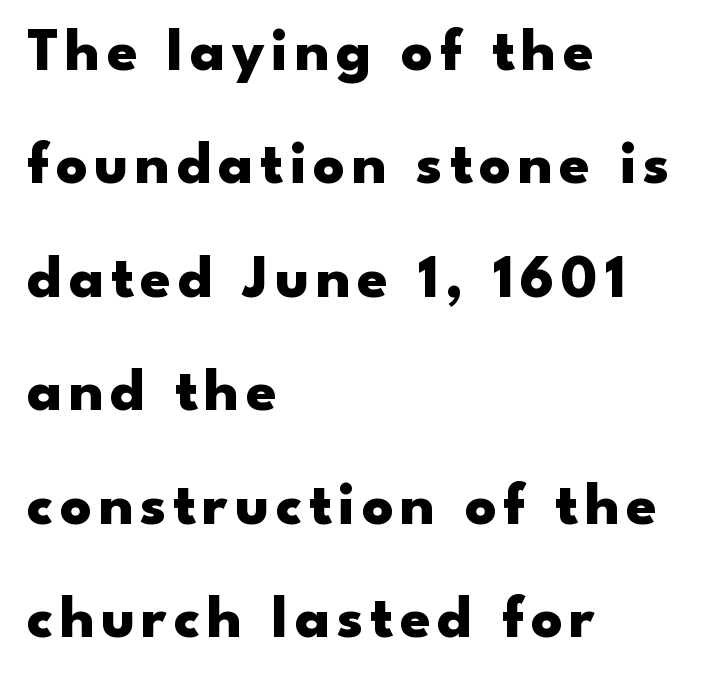
{"serif": "no", "italic": "no", "bold": "yes", "weight": "heavy", "width": "wide", "stroke_contrast": "low", "x_height": "small", "monospaced": "no", "underline": "no", "align": "left", "line_spacing_ratio": 1.86, "glyph_px": 61}
